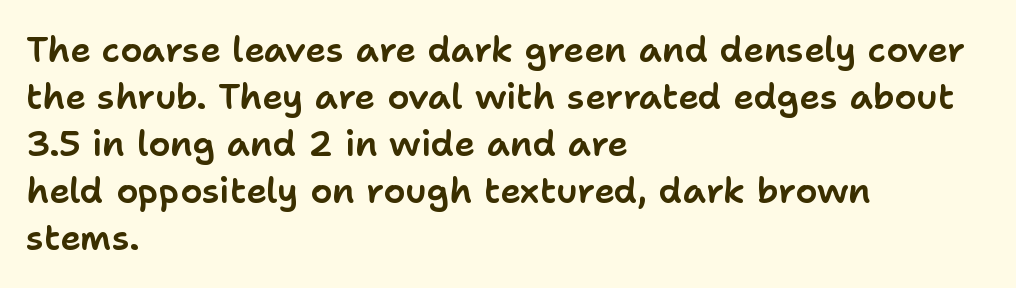
Q: Is the text italic (slanted)? A: No, it is upright.
Q: Is the typeface a serif or a sans-serif typeface? A: Sans-serif.
Q: Is the text underlined? A: No.
Q: How is the paragraph aligned? A: Left-aligned.
Q: Is the spacing between letters normal or unusually wide? A: Normal.
Q: Is the spacing between lines tight, normal or loose? A: Normal.
Q: Width (condensed, normal, or wide)? A: Normal.
Q: Stroke contrast? A: Low.
Q: x-height? A: Medium.
Q: Monospaced? A: No.
